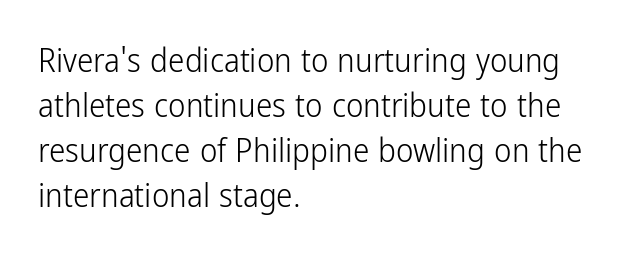
Q: Is the text bold? A: No.
Q: Is the text italic (slanted)? A: No, it is upright.
Q: Is the typeface a serif or a sans-serif typeface? A: Sans-serif.
Q: Is the text underlined? A: No.
Q: How is the paragraph aligned? A: Left-aligned.
Q: Is the spacing between letters normal or unusually wide? A: Normal.
Q: Is the spacing between lines tight, normal or loose? A: Normal.
Q: Width (condensed, normal, or wide)? A: Condensed.
Q: Stroke contrast? A: Low.
Q: x-height? A: Medium.
Q: Monospaced? A: No.
